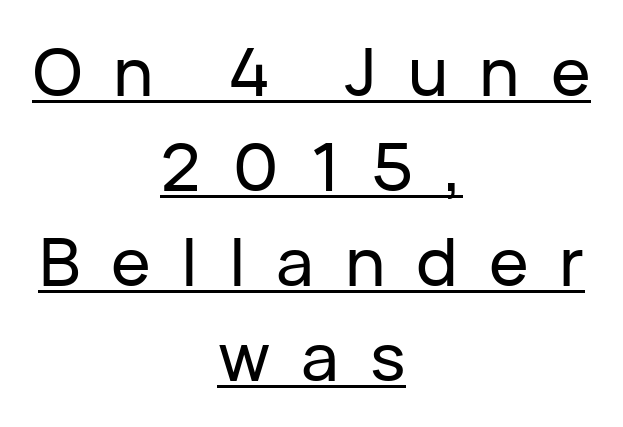
The image shows 67 px sans-serif type, upright; set centered, normal line spacing (1.42x), unusually wide letter spacing (+0.46 em), underlined; low stroke contrast and a medium x-height.
